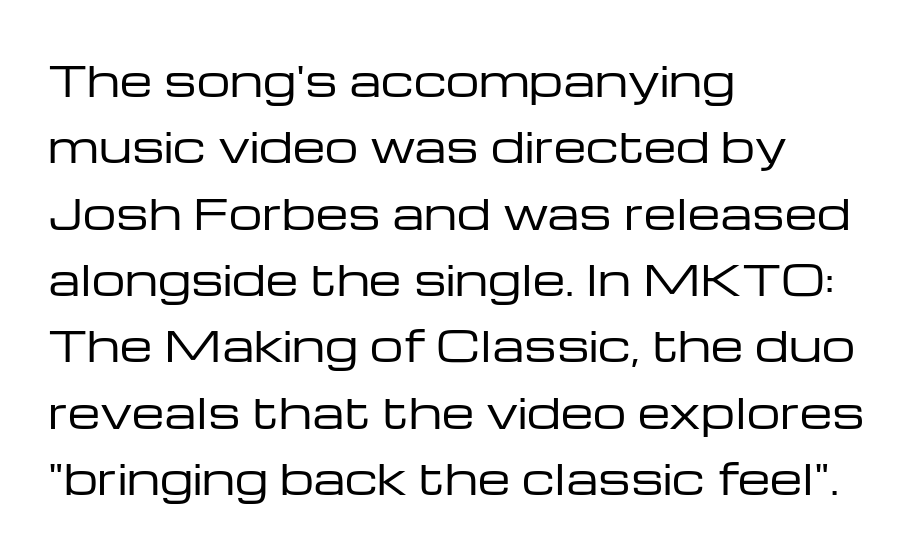
Summary of weight: not heavy and not bold. A normal amount of white space separates one row of letters from the next. This sample has the flowing, uneven cadence of proportional lettering. Posture: straight, roman, zero tilt. The rendering keeps characters at their native spacing. The specimen omits any rule beneath the text block's lines.
